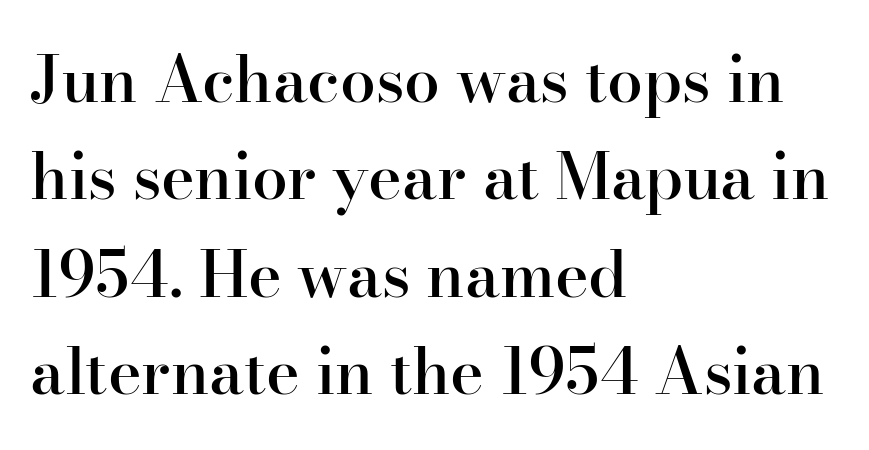
{"serif": "yes", "italic": "no", "bold": "semi", "weight": "semibold", "width": "normal", "stroke_contrast": "high", "x_height": "small", "monospaced": "no", "underline": "no", "align": "left", "line_spacing": "normal", "line_spacing_ratio": 1.52, "letter_spacing": "normal", "letter_spacing_em": 0.0, "glyph_px": 64}
